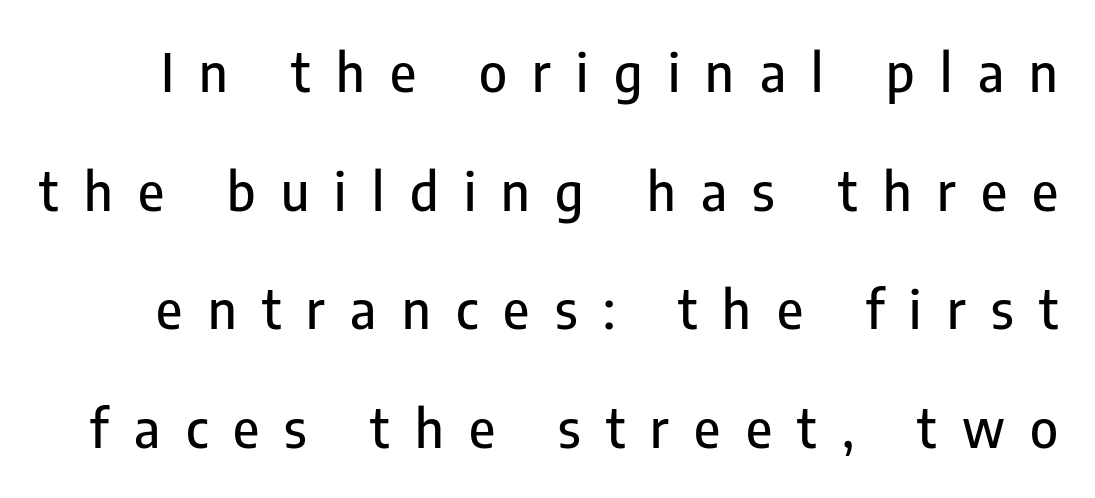
{"serif": "no", "italic": "no", "width": "condensed", "stroke_contrast": "low", "x_height": "medium", "monospaced": "no", "underline": "no", "line_spacing": "loose", "line_spacing_ratio": 2.24, "letter_spacing": "wide", "letter_spacing_em": 0.48, "glyph_px": 53}
